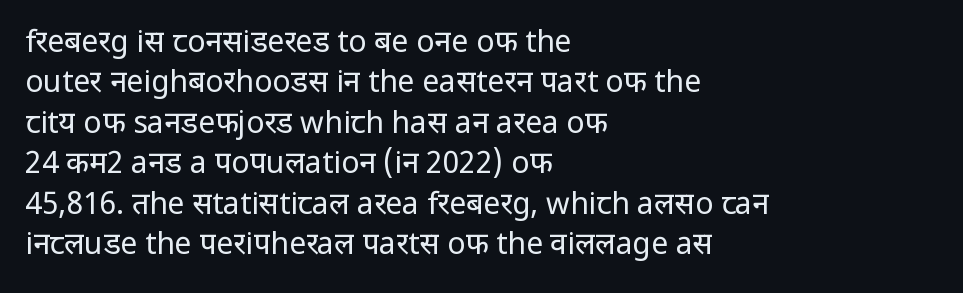
{"serif": "no", "italic": "no", "bold": "no", "weight": "regular", "width": "normal", "stroke_contrast": "low", "x_height": "medium", "monospaced": "no", "underline": "no", "align": "left", "line_spacing": "normal", "line_spacing_ratio": 1.35, "letter_spacing": "normal", "letter_spacing_em": 0.0, "glyph_px": 30}
